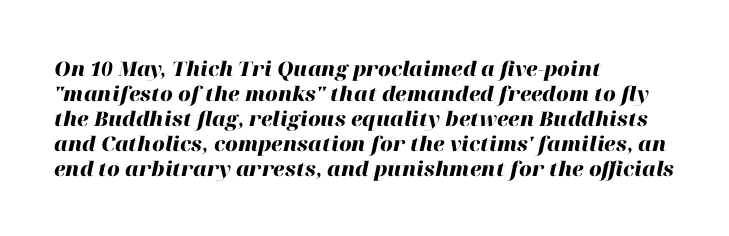
{"italic": "yes", "lean": "right", "slant_degrees": 12, "bold": "yes", "underline": "no", "align": "left", "line_spacing": "normal", "line_spacing_ratio": 1.25, "letter_spacing": "normal", "letter_spacing_em": 0.0, "glyph_px": 20}
